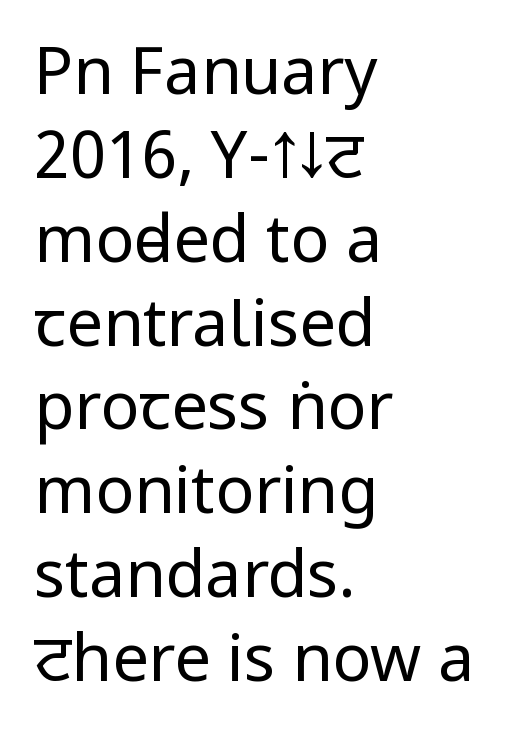
Q: Is the text bold? A: No.
Q: Is the text italic (slanted)? A: No, it is upright.
Q: Is the typeface a serif or a sans-serif typeface? A: Sans-serif.
Q: Is the text underlined? A: No.
Q: How is the paragraph aligned? A: Left-aligned.
Q: Is the spacing between letters normal or unusually wide? A: Normal.
Q: Is the spacing between lines tight, normal or loose? A: Normal.
Q: Width (condensed, normal, or wide)? A: Condensed.
Q: Stroke contrast? A: Low.
Q: x-height? A: Large.
Q: Monospaced? A: No.
